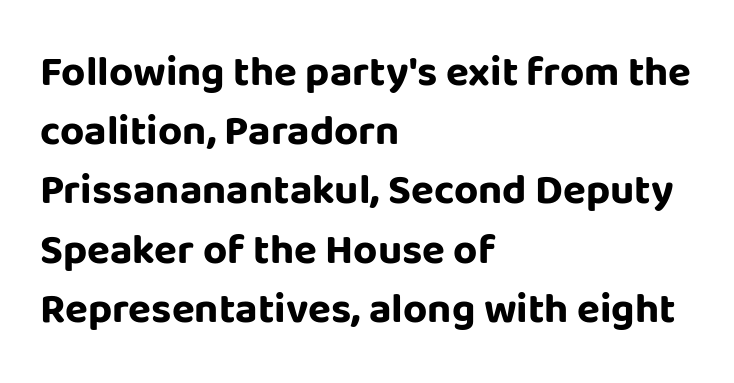
The image shows 42 px bold sans-serif type, upright; set left-aligned, normal line spacing (1.41x), normal letter spacing, not underlined; low stroke contrast and a large x-height.
